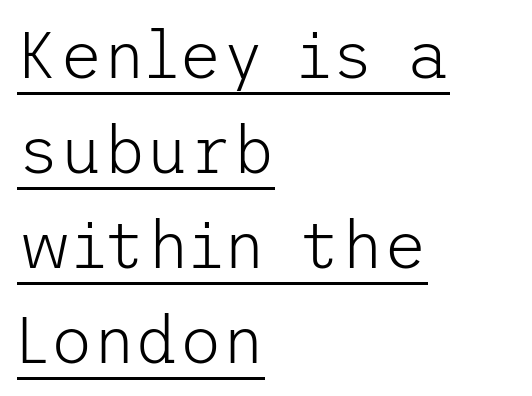
The face looks like a standard text weight, possibly lighter. This sample uses an upright cut, with every glyph sitting square on the baseline. A student would call this left alignment; a typographer would say flush left, rag right. Short note: letters normally spaced. Typographically, this falls in the sans-serif category.
